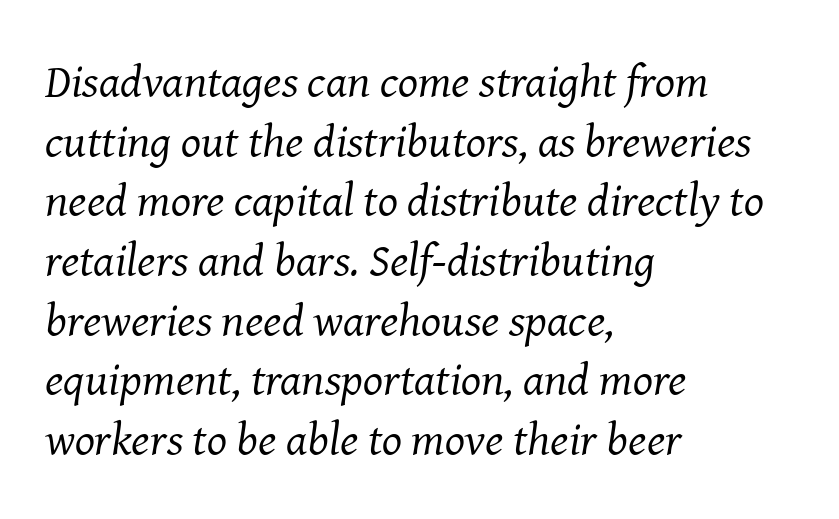
The letters carry serifs — small finishing strokes at the ends of their stems. Short and long lines alike share a common starting point at left. The typography opts for an oblique posture over an upright one. Unbolded letterforms with no extra heft. The face used here is proportionally spaced, like ordinary book or web type. Each word holds together tightly as a unit, with standard inter-letter gaps.
